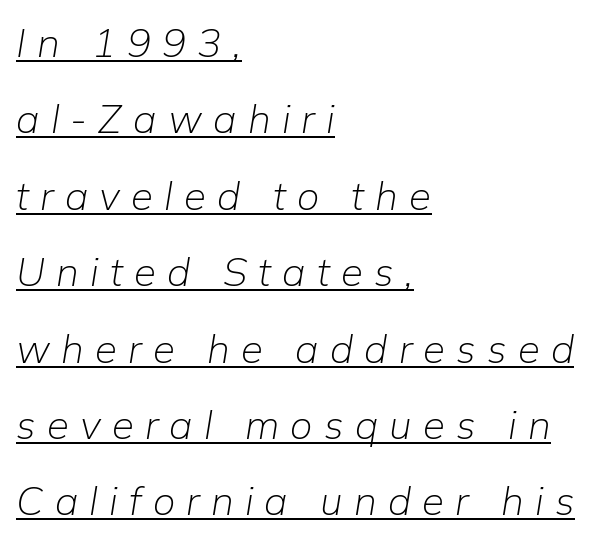
Vertical stems look standard width or narrower in stroke. Leftover space on each line is placed entirely after the last word. You can tell it's italic because the verticals aren't actually vertical. This rendering widens character spacing well past its baseline value. Varying glyph widths throughout — classic text-font behaviour. Emphasis is given by a line drawn under the lettering.
